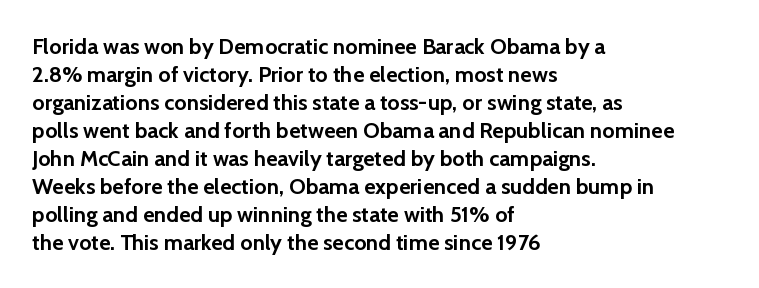
The axis of the letterforms is exactly vertical. Leftover space on each line is placed entirely after the last word. Each row of text sits above clean, open space. Students, note that the glyphs here touch the page at normal intervals.
